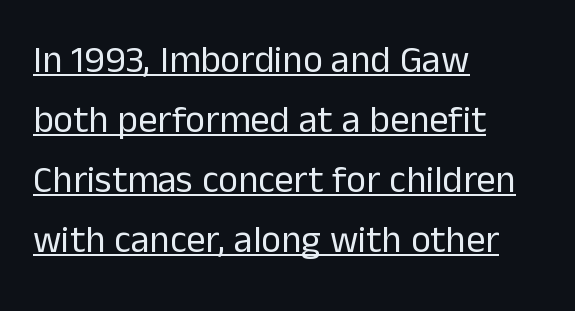
The passage shown is underscored from start to finish. Observe the absence of serifs on each vertical stroke in this sample. Each new line begins a customary step beneath the previous one. Weight: in the light-to-regular range.
